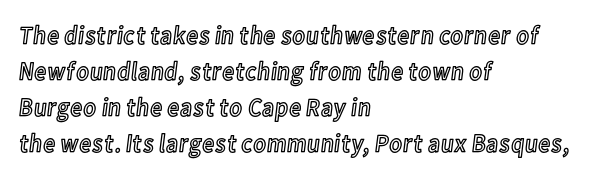
Standard letterfit; no display-style spreading of the glyphs. Evenly set lines give the paragraph a standard silhouette. The specimen omits any rule beneath the text block's lines. The paragraph shown leans on its left margin.
